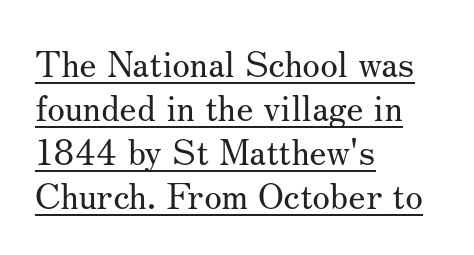
The image shows 36 px regular-weight serif type, upright; set left-aligned, line spacing 1.22x, normal letter spacing, underlined; medium stroke contrast and a small x-height.
